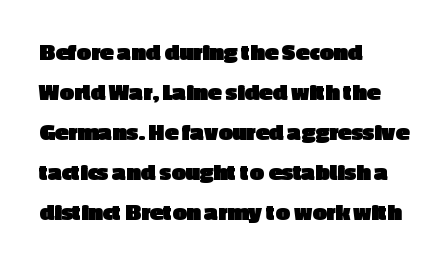
Q: Is the text bold? A: Yes.
Q: Is the text italic (slanted)? A: No, it is upright.
Q: Is the text underlined? A: No.
Q: How is the paragraph aligned? A: Left-aligned.
Q: Is the spacing between letters normal or unusually wide? A: Normal.
Q: Is the spacing between lines tight, normal or loose? A: Normal.
